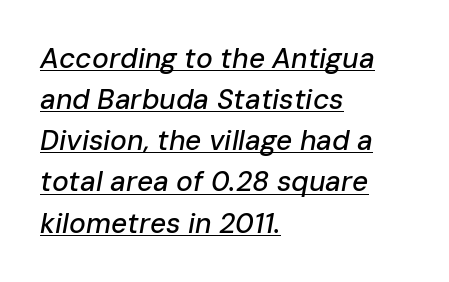
Q: Is the text italic (slanted)? A: Yes, it leans right by about 10 degrees.
Q: Is the text underlined? A: Yes.
Q: How is the paragraph aligned? A: Left-aligned.
Q: Is the spacing between letters normal or unusually wide? A: Normal.
Q: Is the spacing between lines tight, normal or loose? A: Normal.
Q: Width (condensed, normal, or wide)? A: Normal.
Q: Stroke contrast? A: Low.
Q: x-height? A: Medium.
Q: Monospaced? A: No.
